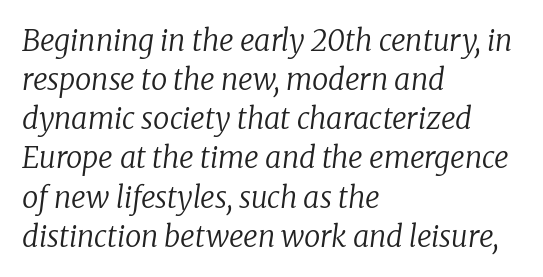
Q: Is the text bold? A: No.
Q: Is the text italic (slanted)? A: Yes, it leans right by about 8 degrees.
Q: Is the typeface a serif or a sans-serif typeface? A: Serif.
Q: Is the text underlined? A: No.
Q: How is the paragraph aligned? A: Left-aligned.
Q: Is the spacing between letters normal or unusually wide? A: Normal.
Q: Is the spacing between lines tight, normal or loose? A: Normal.
Q: Width (condensed, normal, or wide)? A: Normal.
Q: Stroke contrast? A: Low.
Q: x-height? A: Medium.
Q: Monospaced? A: No.
